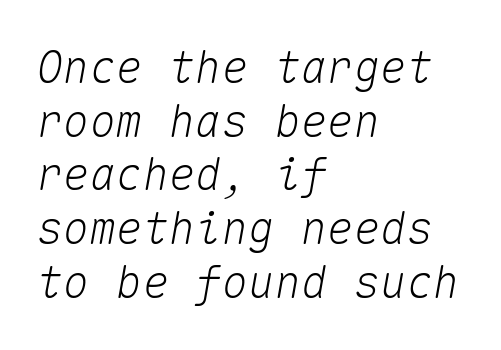
Tall strokes in this sample are angled rather than plumb. Horizontal alignment here is leftward, the default for most running prose. Anything drawn beneath the words? Only blank space. Inter-character spacing is left at the font's built-in metrics. Fixed-width glyphs throughout — classic coding-font behaviour.
